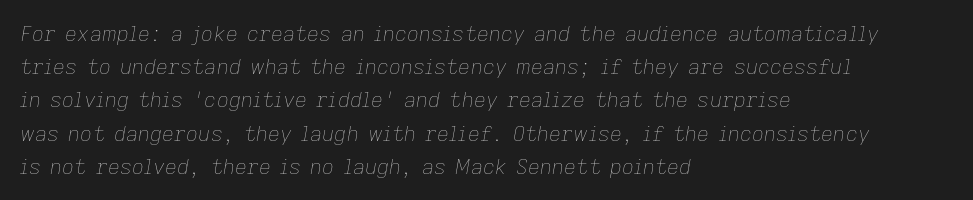
{"italic": "yes", "lean": "right", "slant_degrees": 9, "bold": "no", "underline": "no", "align": "left", "line_spacing": "normal", "line_spacing_ratio": 1.58, "letter_spacing": "normal", "letter_spacing_em": 0.0, "glyph_px": 21}
